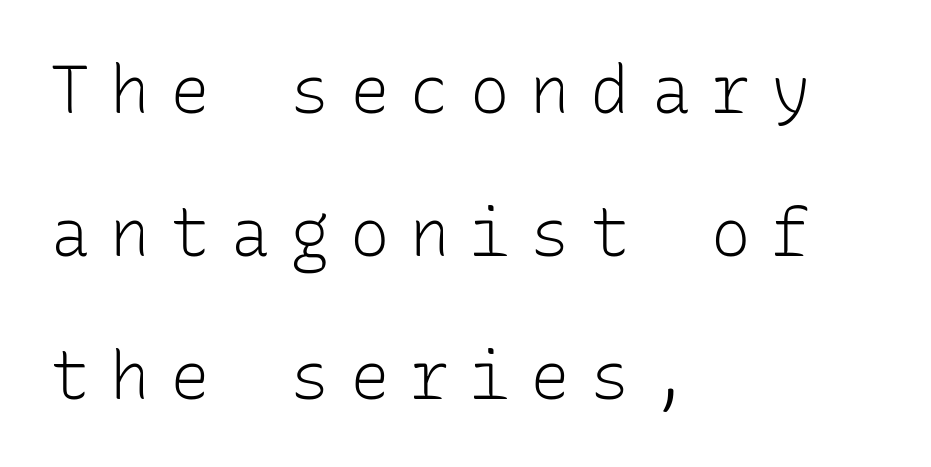
The image shows 66 px light sans-serif type, upright, monospaced; set left-aligned, loose line spacing (2.17x), unusually wide letter spacing (+0.31 em), not underlined; low stroke contrast and a medium x-height.
